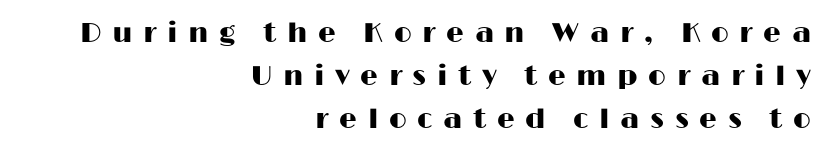
Typographically, this falls in the sans-serif category. Quick note: underline off. This rendering widens character spacing well past its baseline value. Successive baselines arrive at the customary interval. You can tell it's not italic because the verticals are truly vertical.
